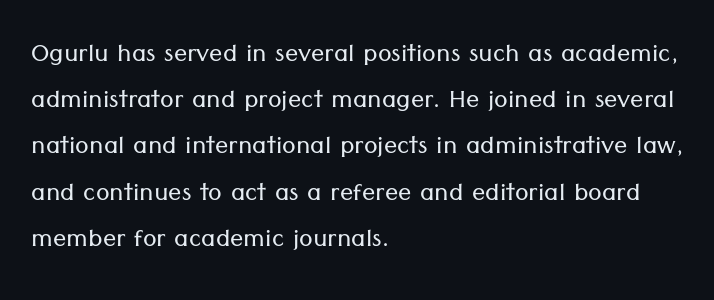
Q: Is the text bold? A: No.
Q: Is the text italic (slanted)? A: No, it is upright.
Q: Is the typeface a serif or a sans-serif typeface? A: Sans-serif.
Q: Is the text underlined? A: No.
Q: How is the paragraph aligned? A: Left-aligned.
Q: Is the spacing between letters normal or unusually wide? A: Normal.
Q: Is the spacing between lines tight, normal or loose? A: Normal.
Q: Width (condensed, normal, or wide)? A: Normal.
Q: Stroke contrast? A: Low.
Q: x-height? A: Medium.
Q: Monospaced? A: No.
